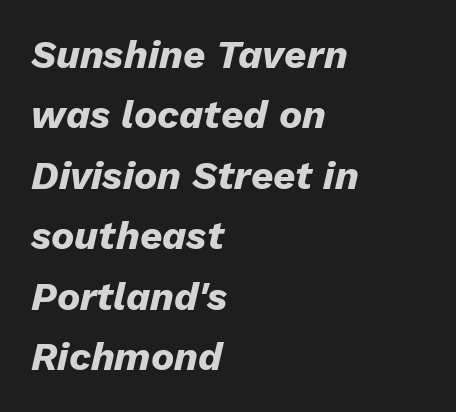
{"italic": "yes", "lean": "right", "slant_degrees": 13, "bold": "yes", "weight": "heavy", "width": "normal", "stroke_contrast": "low", "x_height": "medium", "monospaced": "no", "underline": "no", "align": "left", "line_spacing": "normal", "line_spacing_ratio": 1.55, "letter_spacing": "normal", "letter_spacing_em": 0.0, "glyph_px": 39}
